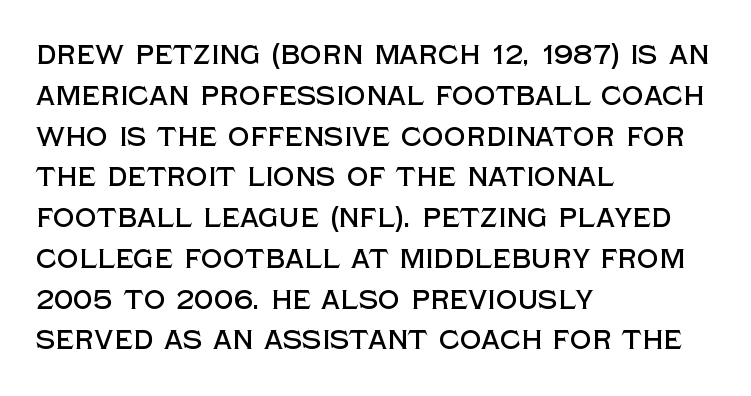
Q: Is the text italic (slanted)? A: No, it is upright.
Q: Is the text underlined? A: No.
Q: How is the paragraph aligned? A: Left-aligned.
Q: Is the spacing between letters normal or unusually wide? A: Normal.
Q: Is the spacing between lines tight, normal or loose? A: Normal.
